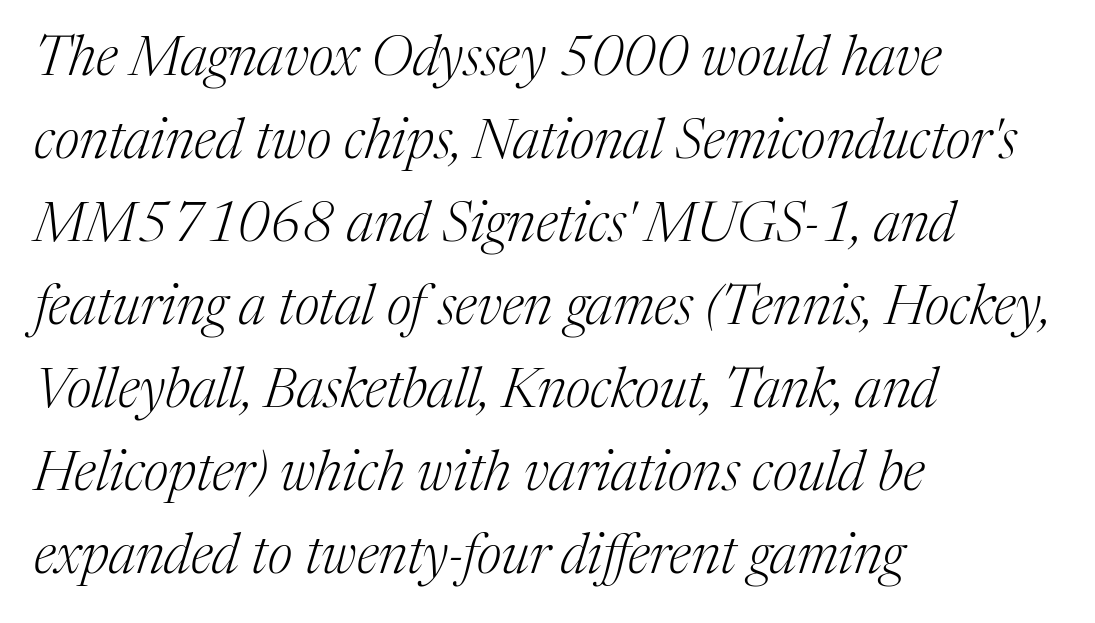
The image shows 55 px light serif type, italic (leaning right); set left-aligned, normal line spacing (1.51x), normal letter spacing, not underlined; medium stroke contrast and a medium x-height.
